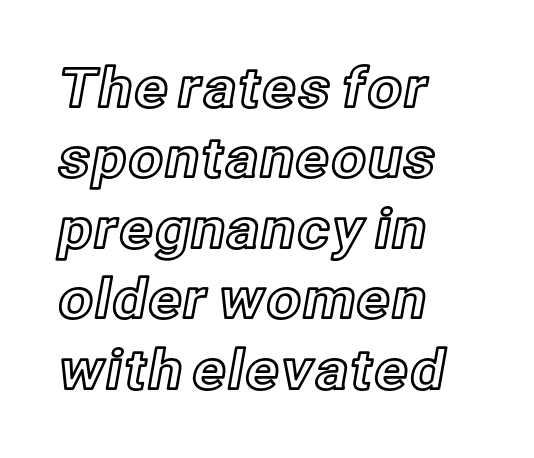
In terms of leading, this rendering sits right in the middle. Layout note: lines flush left. Varying glyph widths throughout — classic text-font behaviour. Glance below the letters and you will spot only blank space. A typesetter would call this zero additional tracking.
